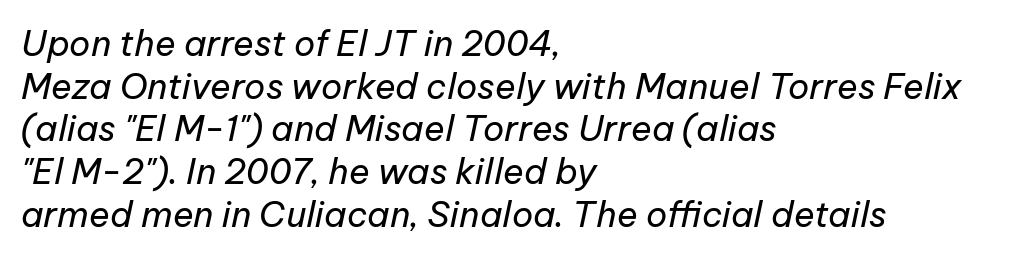
Anything drawn beneath the words? Only blank space. The line texture is even and compact thanks to regular tracking. Is this a heavy cut? Hardly; it is regular or lighter. Italic? Definitely — the glyphs are oblique. The face used here is proportionally spaced, like ordinary book or web type.
